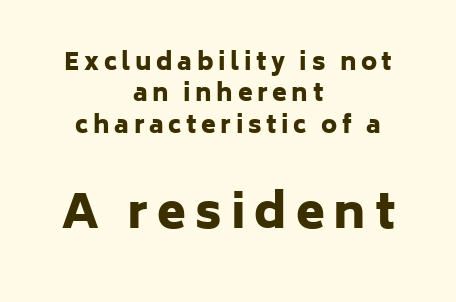
Q: Is the text bold? A: Yes.
Q: Is the text italic (slanted)? A: No, it is upright.
Q: Is the typeface a serif or a sans-serif typeface? A: Sans-serif.
Q: Is the text underlined? A: No.
Q: How is the paragraph aligned? A: Centered.
Q: Is the spacing between lines tight, normal or loose? A: Normal.
Q: Which block of text is set in a larger size, the first (top) or the second (bottom)? A: The second (bottom) one.
Q: Width (condensed, normal, or wide)? A: Normal.
Q: Stroke contrast? A: Low.
Q: x-height? A: Medium.
Q: Monospaced? A: No.
